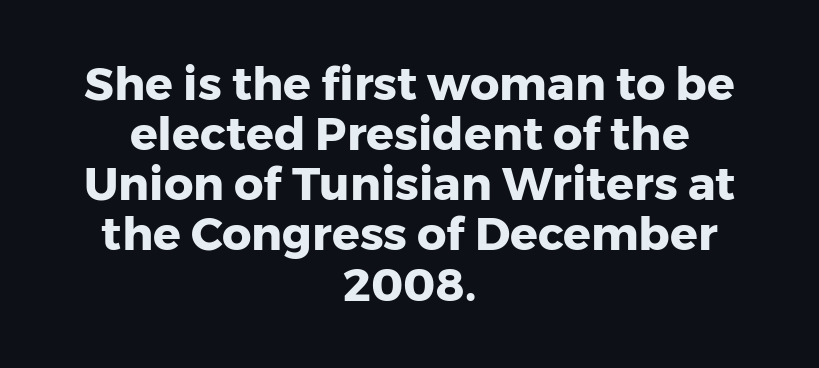
{"serif": "no", "italic": "no", "bold": "yes", "weight": "heavy", "width": "normal", "stroke_contrast": "low", "x_height": "medium", "monospaced": "no", "underline": "no", "align": "center", "line_spacing": "tight", "line_spacing_ratio": 1.09, "letter_spacing": "normal", "letter_spacing_em": 0.0, "glyph_px": 46}
